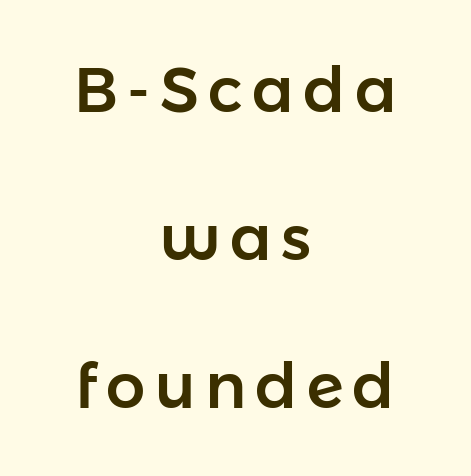
Unlike italic type, these characters show no tilt at all. A centered setting, common on invitations and titles, is used for this passage. The letters advance in unequal steps, a hallmark of proportional type. Each new line begins a long way beneath the previous one. A typesetter would label this face a sans.
